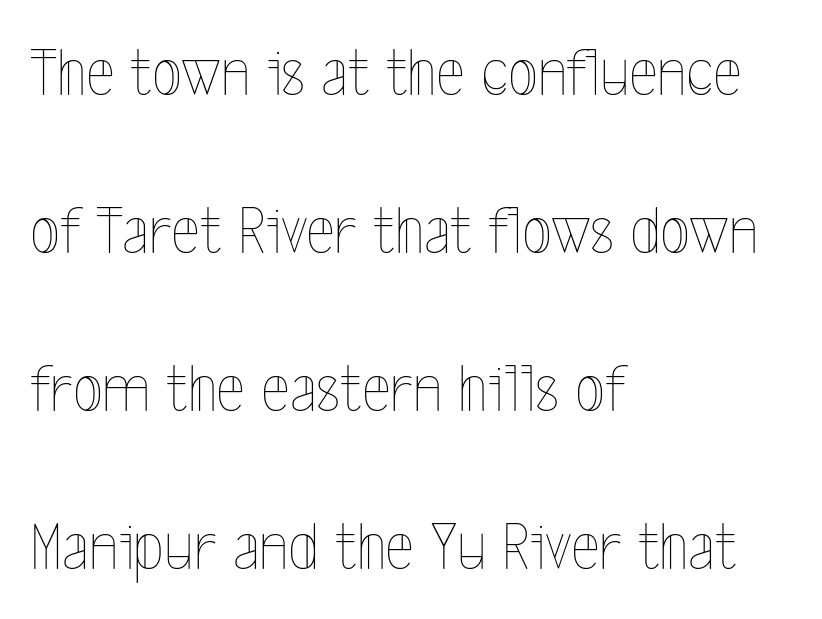
{"italic": "no", "bold": "no", "weight": "thin", "width": "condensed", "x_height": "medium", "monospaced": "no", "underline": "no", "align": "left", "line_spacing": "loose", "line_spacing_ratio": 2.29, "letter_spacing": "normal", "letter_spacing_em": 0.0, "glyph_px": 69}
